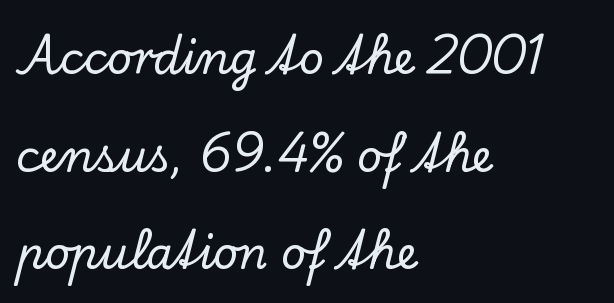
The image shows 44 px serif type; set left-aligned, loose line spacing (2.22x), normal letter spacing, not underlined; low stroke contrast and a small x-height.
